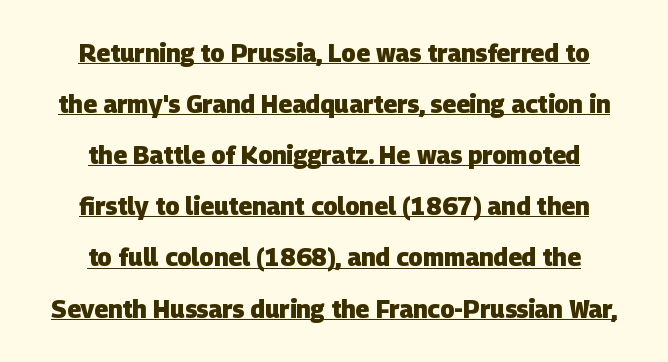
The image shows 24 px bold type; set centered, loose line spacing (2.13x), normal letter spacing, underlined.
